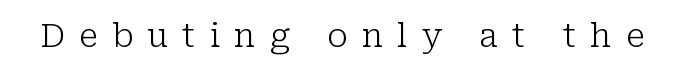
{"serif": "yes", "italic": "no", "bold": "no", "weight": "light", "width": "normal", "stroke_contrast": "low", "x_height": "medium", "monospaced": "no", "underline": "no", "letter_spacing": "wide", "letter_spacing_em": 0.43, "glyph_px": 33}
